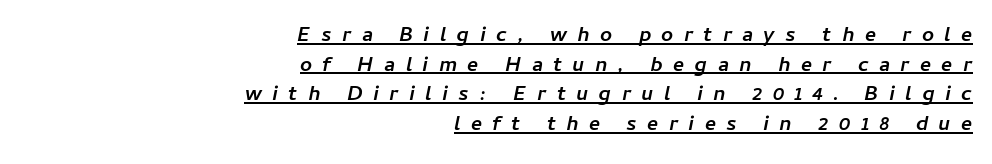
Q: Is the text bold? A: Yes.
Q: Is the text italic (slanted)? A: Yes, it leans right by about 11 degrees.
Q: Is the text underlined? A: Yes.
Q: How is the paragraph aligned? A: Right-aligned.
Q: Is the spacing between letters normal or unusually wide? A: Unusually wide.
Q: Is the spacing between lines tight, normal or loose? A: Normal.
